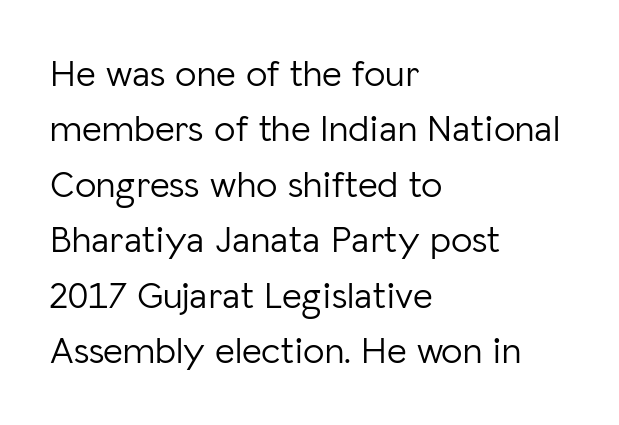
Character widths vary here, with narrow letters taking less room than wide ones. A light-to-regular cut is what we see here. Classification — sans serif. A typesetter would mark this as roman, not italic. The lines are quadded left. Underlining? Definitely not there.
